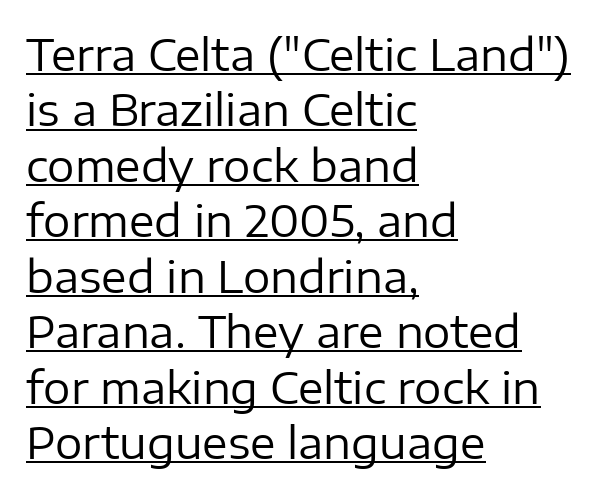
Q: Is the text bold? A: No.
Q: Is the text italic (slanted)? A: No, it is upright.
Q: Is the typeface a serif or a sans-serif typeface? A: Sans-serif.
Q: Is the text underlined? A: Yes.
Q: How is the paragraph aligned? A: Left-aligned.
Q: Is the spacing between letters normal or unusually wide? A: Normal.
Q: Is the spacing between lines tight, normal or loose? A: Normal.
Q: Width (condensed, normal, or wide)? A: Normal.
Q: Stroke contrast? A: Low.
Q: x-height? A: Medium.
Q: Monospaced? A: No.
